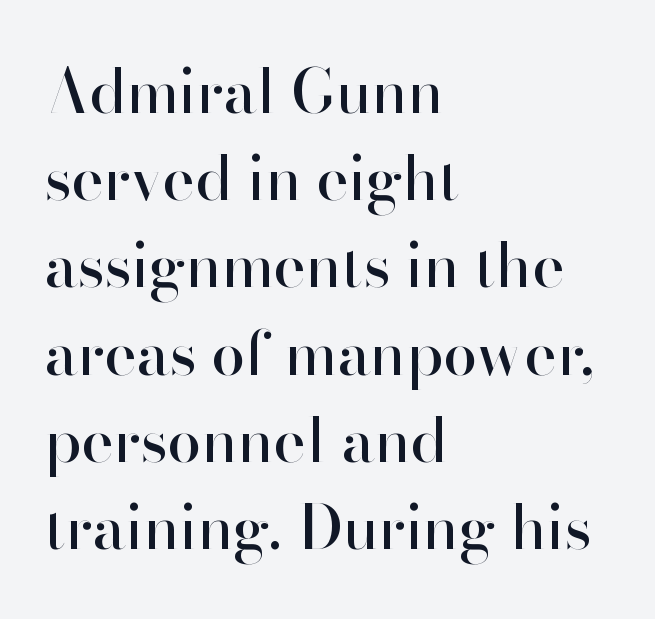
{"serif": "no", "italic": "no", "width": "normal", "stroke_contrast": "high", "x_height": "small", "monospaced": "no", "underline": "no", "align": "left", "line_spacing": "normal", "line_spacing_ratio": 1.43, "letter_spacing": "normal", "letter_spacing_em": 0.0, "glyph_px": 61}
